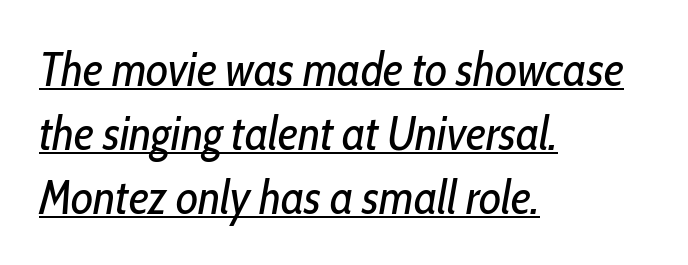
The image shows 48 px regular-weight, condensed type, italic (leaning right); set left-aligned, normal line spacing (1.33x), normal letter spacing, underlined; low stroke contrast and a medium x-height.
